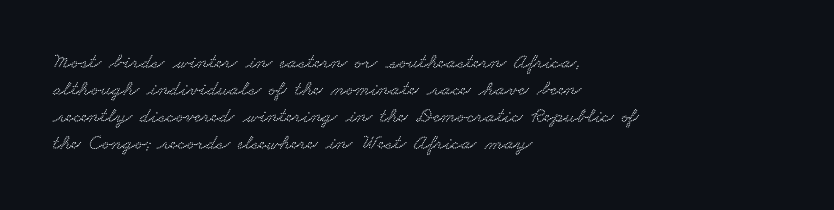
A normal amount of white space separates one row of letters from the next. Compared with typical body copy, the letter spacing here is the same. The space beneath each line is pristine and unruled. The lines in this sample share a left origin and differ only in where they stop.
